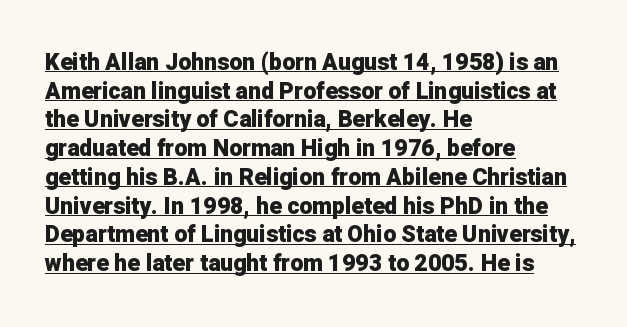
{"italic": "no", "bold": "yes", "underline": "yes", "align": "left", "line_spacing": "normal", "line_spacing_ratio": 1.25, "letter_spacing": "normal", "letter_spacing_em": 0.0, "glyph_px": 23}
